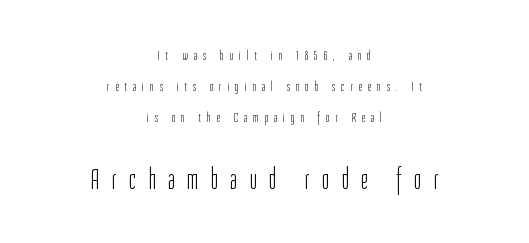
The image shows 29 px light, condensed sans-serif type, upright; set centered, loose line spacing (2.2x), unusually wide letter spacing (+0.44 em), not underlined; the second (bottom) block is 2.07x larger; low stroke contrast and a medium x-height.
